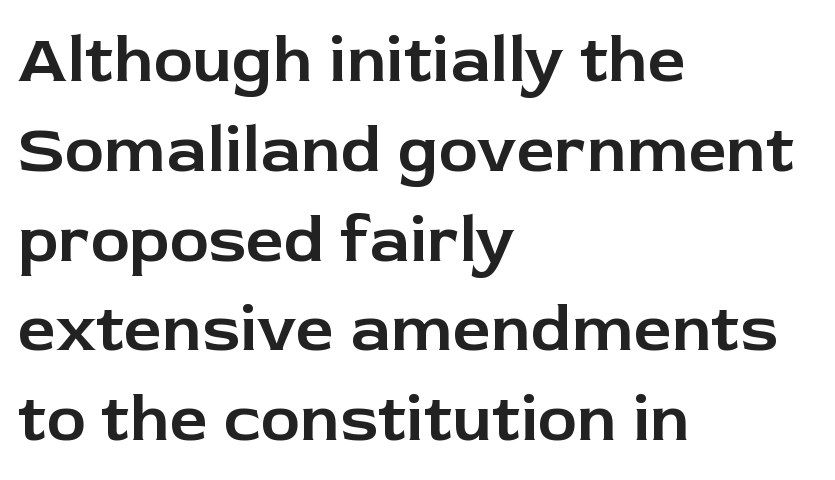
{"serif": "no", "italic": "no", "width": "normal", "stroke_contrast": "low", "x_height": "medium", "monospaced": "no", "underline": "no", "align": "left", "line_spacing": "normal", "line_spacing_ratio": 1.34, "letter_spacing": "normal", "letter_spacing_em": 0.0, "glyph_px": 67}
